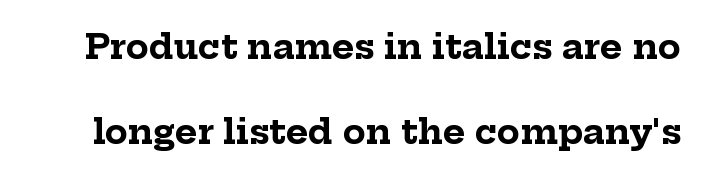
Standard letterfit; no display-style spreading of the glyphs. Airy leading. The specimen reads as upright at a glance. Compared with an ordinary text face, these strokes are far heavier — a full bold. Each letter's strokes conclude with small projecting serifs.
